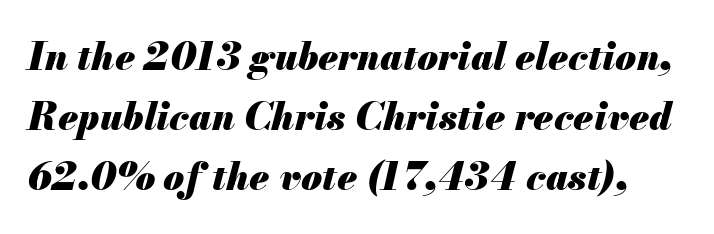
Q: Is the text bold? A: Yes.
Q: Is the text italic (slanted)? A: Yes, it leans right by about 13 degrees.
Q: Is the text underlined? A: No.
Q: Is the spacing between letters normal or unusually wide? A: Normal.
Q: Is the spacing between lines tight, normal or loose? A: Normal.
Q: Width (condensed, normal, or wide)? A: Normal.
Q: Stroke contrast? A: Medium.
Q: x-height? A: Small.
Q: Monospaced? A: No.
